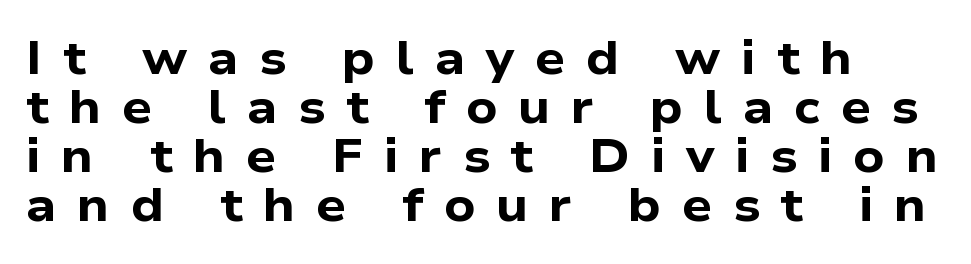
The image shows 47 px bold, wide sans-serif type; set left-aligned, tight line spacing (1.04x), unusually wide letter spacing (+0.44 em), not underlined; low stroke contrast and a medium x-height.
